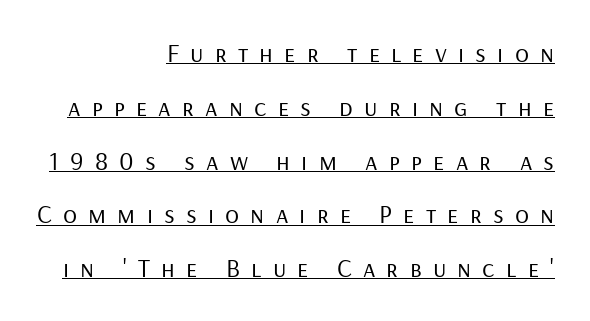
{"italic": "no", "bold": "no", "underline": "yes", "align": "right", "line_spacing": "loose", "line_spacing_ratio": 2.07, "letter_spacing": "wide", "letter_spacing_em": 0.43, "glyph_px": 26}
